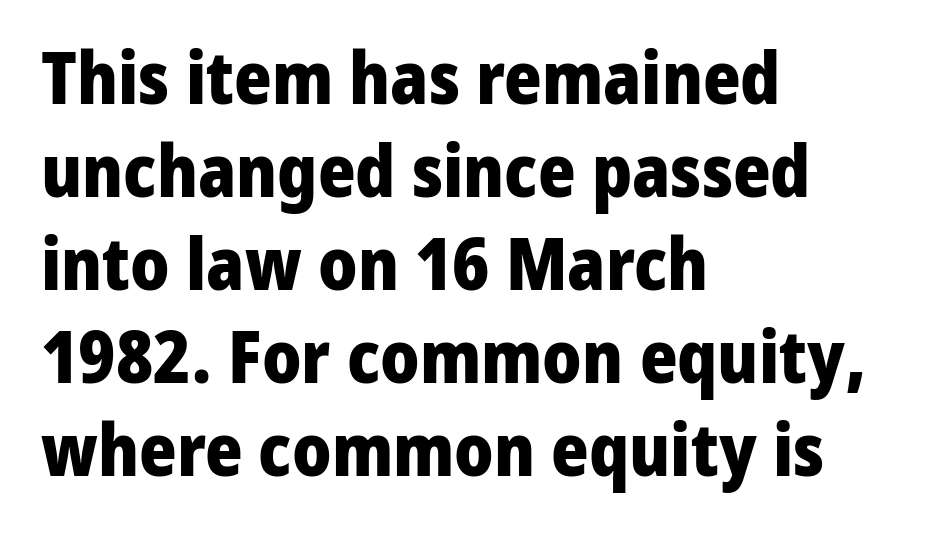
Q: Is the text bold? A: Yes.
Q: Is the text italic (slanted)? A: No, it is upright.
Q: Is the typeface a serif or a sans-serif typeface? A: Sans-serif.
Q: Is the text underlined? A: No.
Q: How is the paragraph aligned? A: Left-aligned.
Q: Is the spacing between letters normal or unusually wide? A: Normal.
Q: Is the spacing between lines tight, normal or loose? A: Normal.
Q: Width (condensed, normal, or wide)? A: Normal.
Q: Stroke contrast? A: Low.
Q: x-height? A: Medium.
Q: Monospaced? A: No.
